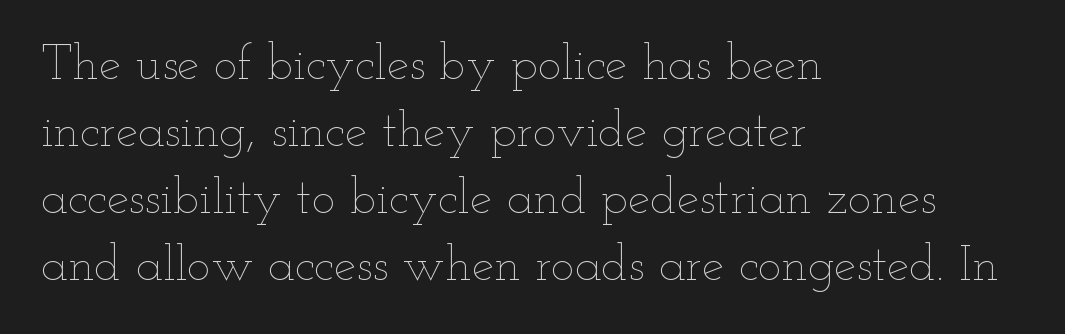
{"italic": "no", "bold": "no", "weight": "thin", "width": "wide", "stroke_contrast": "low", "x_height": "small", "monospaced": "no", "underline": "no", "align": "left", "line_spacing": "normal", "line_spacing_ratio": 1.34, "letter_spacing": "normal", "letter_spacing_em": 0.0, "glyph_px": 50}
